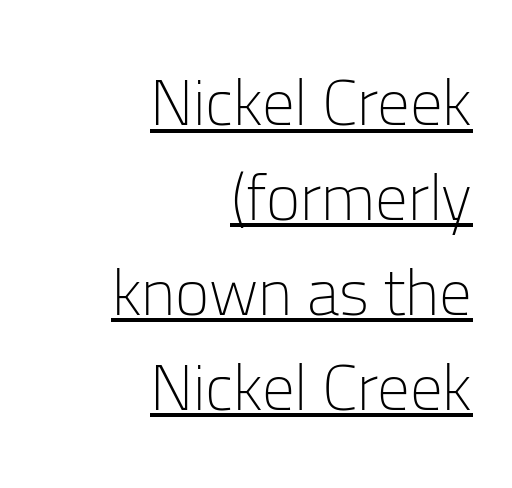
{"serif": "no", "italic": "no", "bold": "no", "weight": "light", "width": "normal", "stroke_contrast": "low", "x_height": "medium", "monospaced": "no", "underline": "yes", "align": "right", "line_spacing": "normal", "line_spacing_ratio": 1.46, "letter_spacing": "normal", "letter_spacing_em": 0.0, "glyph_px": 65}
